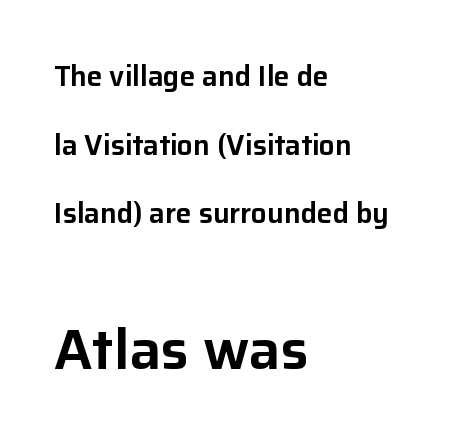
{"serif": "no", "italic": "no", "width": "normal", "stroke_contrast": "low", "x_height": "medium", "monospaced": "no", "underline": "no", "align": "left", "line_spacing": "loose", "line_spacing_ratio": 2.45, "letter_spacing": "normal", "letter_spacing_em": 0.0, "larger_block": "second", "size_ratio": 2.0, "glyph_px": 56}
